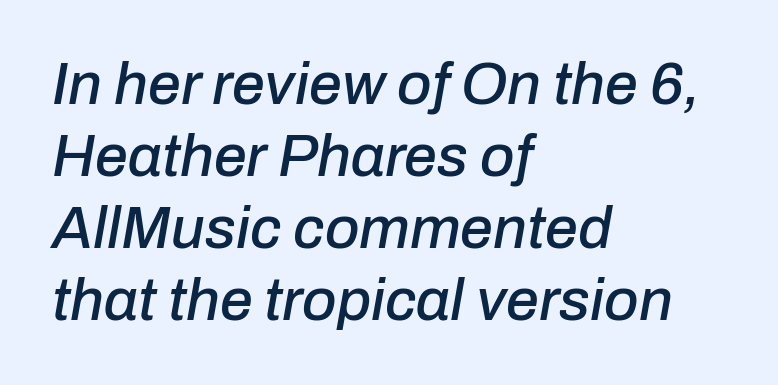
Character widths vary here, with narrow letters taking less room than wide ones. Compared with typical body copy, the letter spacing here is the same. A classic flush-left, rag-right setting is used for this passage. Is the type slanted? Yes — the strokes lean at a clear angle. The passage shown is not underscored anywhere.
